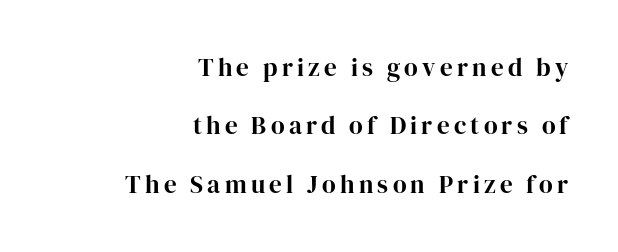
{"italic": "no", "underline": "no", "align": "right", "line_spacing": "loose", "line_spacing_ratio": 2.34, "glyph_px": 25}
